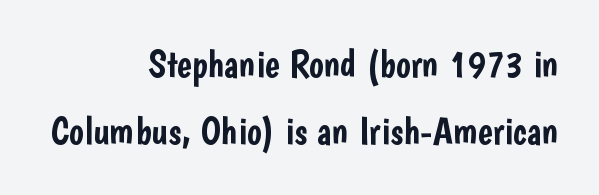
Tall strokes in this sample are plumb rather than angled. The space directly below the letters is spotless. Spacing between characters is what you'd get straight out of the box. A sans-serif font was chosen for this passage. Each line ends at the same right margin while the left side varies. Note the varied advance widths — an 'i' is clearly narrower than an 'm'.
